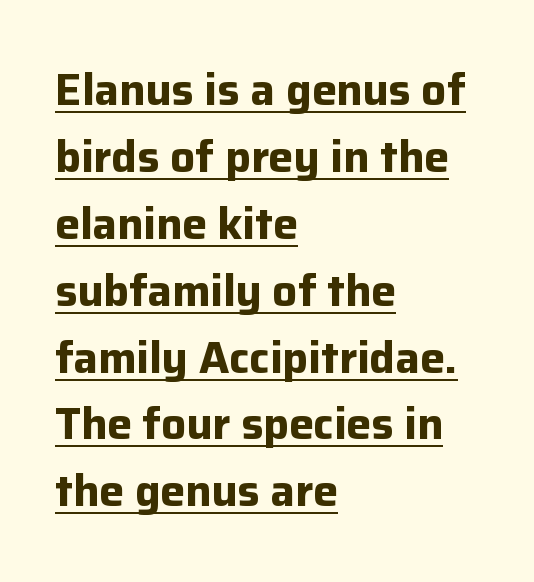
Q: Is the text bold? A: Yes.
Q: Is the text italic (slanted)? A: No, it is upright.
Q: Is the typeface a serif or a sans-serif typeface? A: Sans-serif.
Q: Is the text underlined? A: Yes.
Q: How is the paragraph aligned? A: Left-aligned.
Q: Is the spacing between letters normal or unusually wide? A: Normal.
Q: Is the spacing between lines tight, normal or loose? A: Normal.
Q: Width (condensed, normal, or wide)? A: Normal.
Q: Stroke contrast? A: Low.
Q: x-height? A: Medium.
Q: Monospaced? A: No.
